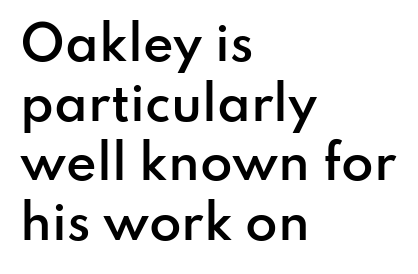
The image shows 47 px semibold sans-serif type, upright; set left-aligned, normal line spacing (1.27x), normal letter spacing, not underlined; low stroke contrast and a small x-height.
